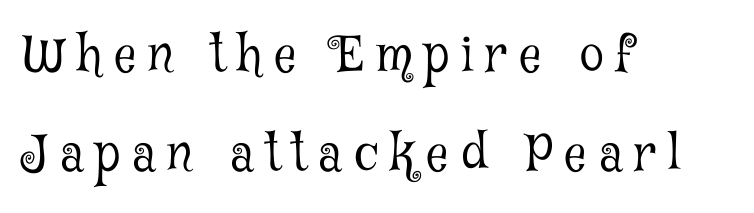
The image shows 49 px light, condensed serif type, upright; set left-aligned, loose line spacing (2.02x), unusually wide letter spacing (+0.24 em), not underlined; low stroke contrast and a medium x-height.
